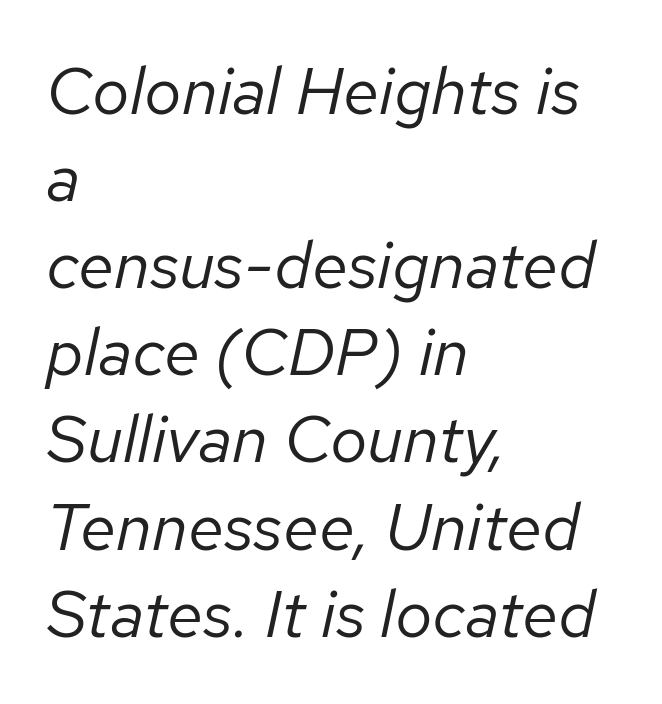
The image shows 66 px regular-weight type, italic (leaning right); set left-aligned, normal line spacing (1.32x), normal letter spacing, not underlined; low stroke contrast and a medium x-height.
